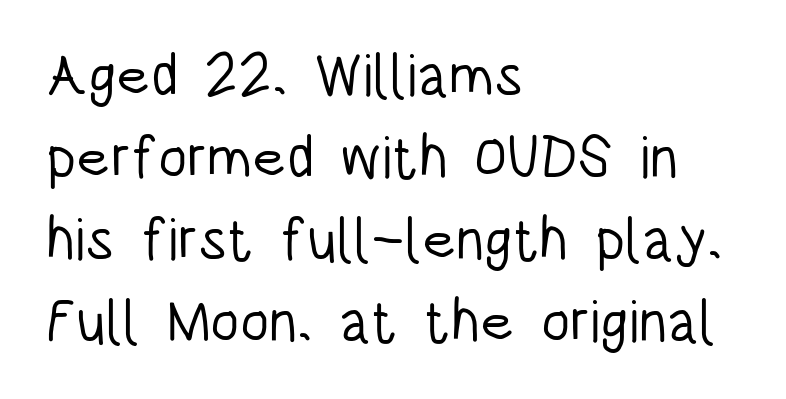
Q: Is the text bold? A: No.
Q: Is the text italic (slanted)? A: No, it is upright.
Q: Is the typeface a serif or a sans-serif typeface? A: Sans-serif.
Q: Is the text underlined? A: No.
Q: How is the paragraph aligned? A: Left-aligned.
Q: Is the spacing between letters normal or unusually wide? A: Normal.
Q: Is the spacing between lines tight, normal or loose? A: Normal.
Q: Width (condensed, normal, or wide)? A: Condensed.
Q: Stroke contrast? A: Low.
Q: x-height? A: Large.
Q: Monospaced? A: No.
